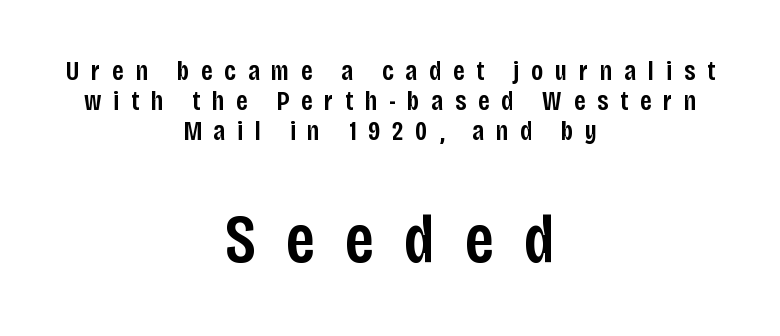
The image shows 68 px semibold, condensed sans-serif type, upright; set centered, tight line spacing (1.11x), unusually wide letter spacing (+0.44 em), not underlined; the second (bottom) block is 2.52x larger; low stroke contrast and a large x-height.
